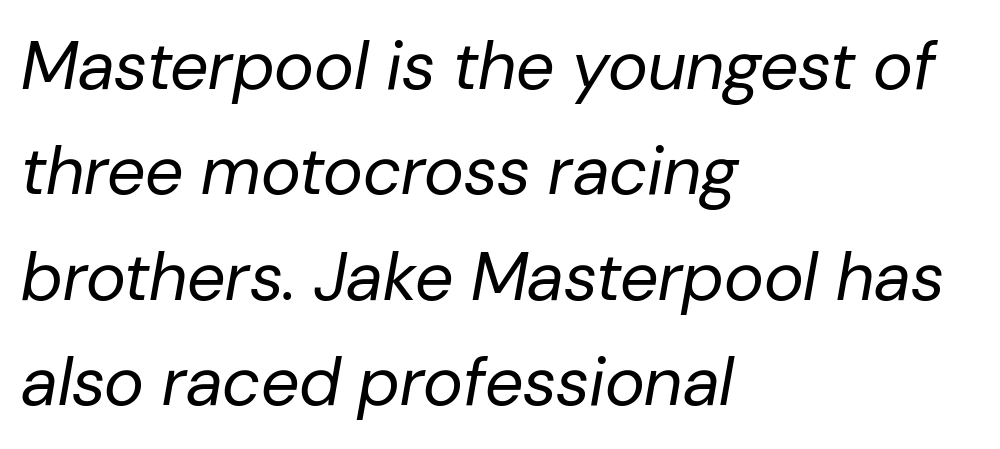
The strip under each line holds only bare page. The font's italic variant was chosen for this text. You could not count columns in this text — the font is proportionally spaced. How are the letters spaced? Ordinarily, with no added tracking. The letters look calm and open, with moderate or lighter stems.
